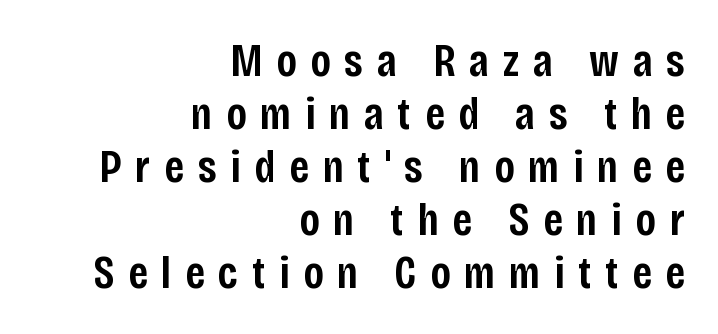
{"serif": "no", "italic": "no", "bold": "semi", "weight": "semibold", "width": "condensed", "stroke_contrast": "low", "x_height": "large", "monospaced": "no", "underline": "no", "align": "right", "line_spacing": "tight", "line_spacing_ratio": 1.15, "letter_spacing": "wide", "letter_spacing_em": 0.3, "glyph_px": 46}
